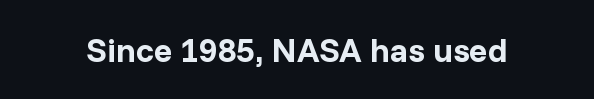
The image shows 34 px bold sans-serif type, upright; set normal letter spacing, not underlined; low stroke contrast and a medium x-height.
